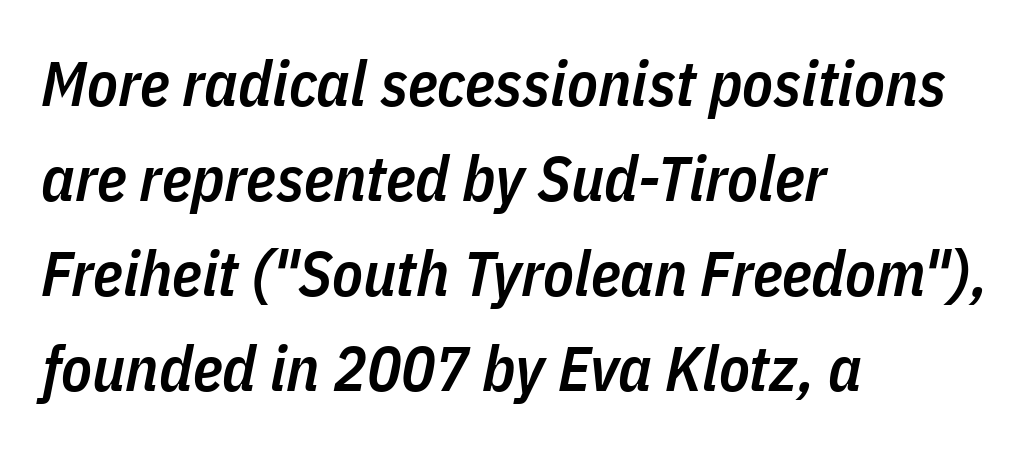
{"italic": "yes", "lean": "right", "slant_degrees": 11, "bold": "semi", "weight": "semibold", "width": "condensed", "stroke_contrast": "low", "x_height": "medium", "monospaced": "no", "underline": "no", "align": "left", "line_spacing": "normal", "line_spacing_ratio": 1.51, "letter_spacing": "normal", "letter_spacing_em": 0.0, "glyph_px": 63}
